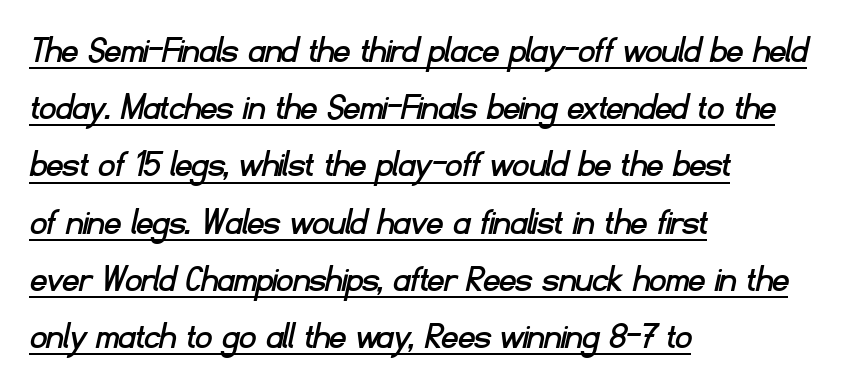
{"serif": "no", "width": "normal", "stroke_contrast": "low", "x_height": "small", "monospaced": "no", "underline": "yes", "align": "left", "line_spacing": "normal", "line_spacing_ratio": 1.43, "letter_spacing": "normal", "letter_spacing_em": 0.0, "glyph_px": 40}
